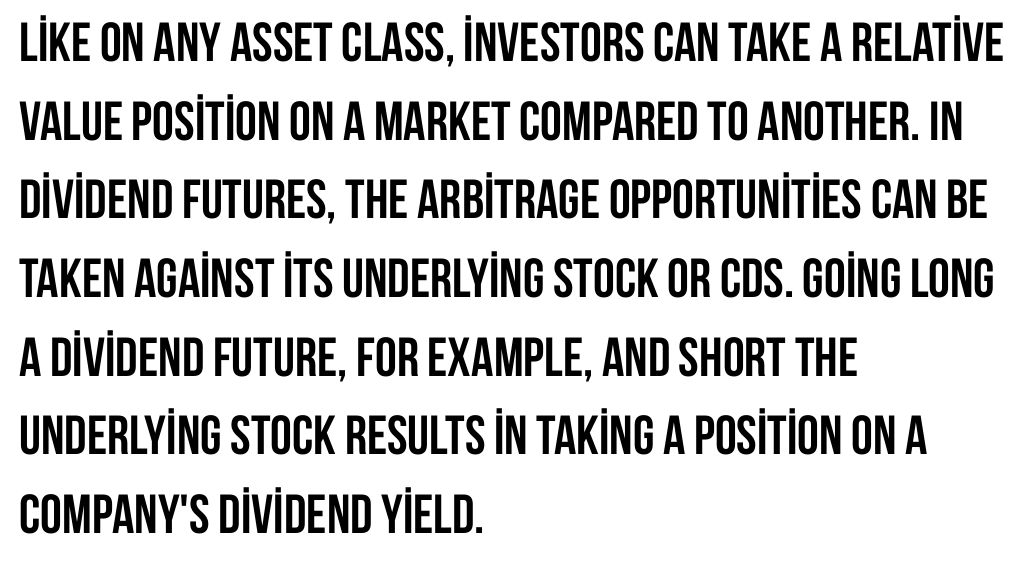
Q: Is the text bold? A: Yes.
Q: Is the text italic (slanted)? A: No, it is upright.
Q: Is the typeface a serif or a sans-serif typeface? A: Sans-serif.
Q: Is the text underlined? A: No.
Q: How is the paragraph aligned? A: Left-aligned.
Q: Is the spacing between letters normal or unusually wide? A: Normal.
Q: Is the spacing between lines tight, normal or loose? A: Normal.
Q: Width (condensed, normal, or wide)? A: Condensed.
Q: Stroke contrast? A: Low.
Q: x-height? A: Large.
Q: Monospaced? A: No.
